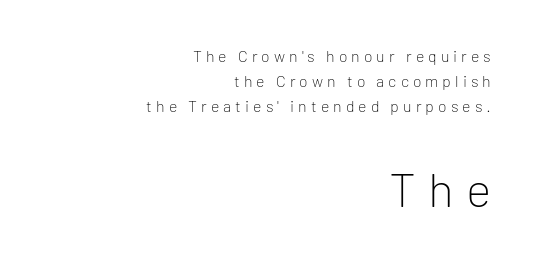
The passage shown is not underscored anywhere. A typesetter would label this face a sans. Size hierarchy here favors the trailing block over the leading one. This rendering uses right alignment, leaving the left contour irregular.
